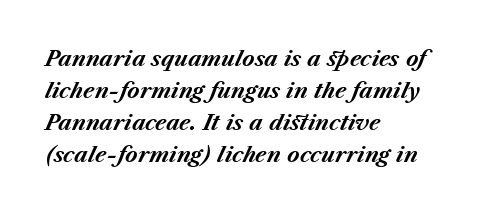
{"italic": "yes", "lean": "right", "slant_degrees": 23, "bold": "yes", "underline": "no", "align": "left", "line_spacing": "normal", "line_spacing_ratio": 1.52, "letter_spacing": "normal", "letter_spacing_em": 0.0, "glyph_px": 21}
